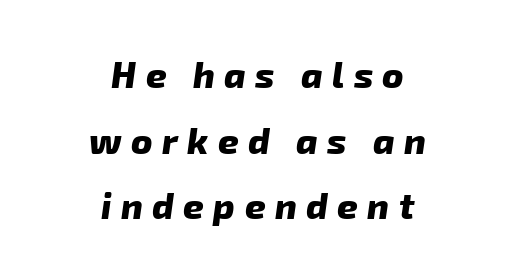
The image shows 36 px heavy sans-serif type; set centered, line spacing 1.82x, unusually wide letter spacing (+0.26 em), not underlined; low stroke contrast and a medium x-height.
